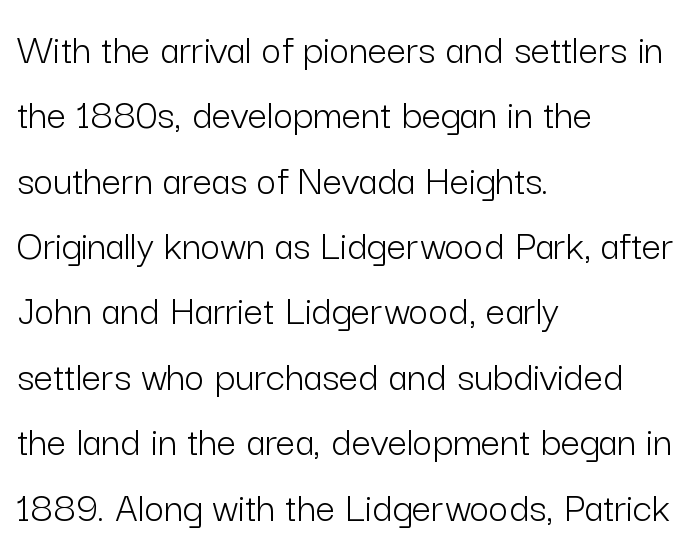
Q: Is the text bold? A: No.
Q: Is the text italic (slanted)? A: No, it is upright.
Q: Is the typeface a serif or a sans-serif typeface? A: Sans-serif.
Q: Is the text underlined? A: No.
Q: How is the paragraph aligned? A: Left-aligned.
Q: Is the spacing between letters normal or unusually wide? A: Normal.
Q: Is the spacing between lines tight, normal or loose? A: Normal.
Q: Width (condensed, normal, or wide)? A: Normal.
Q: Stroke contrast? A: Low.
Q: x-height? A: Medium.
Q: Monospaced? A: No.
